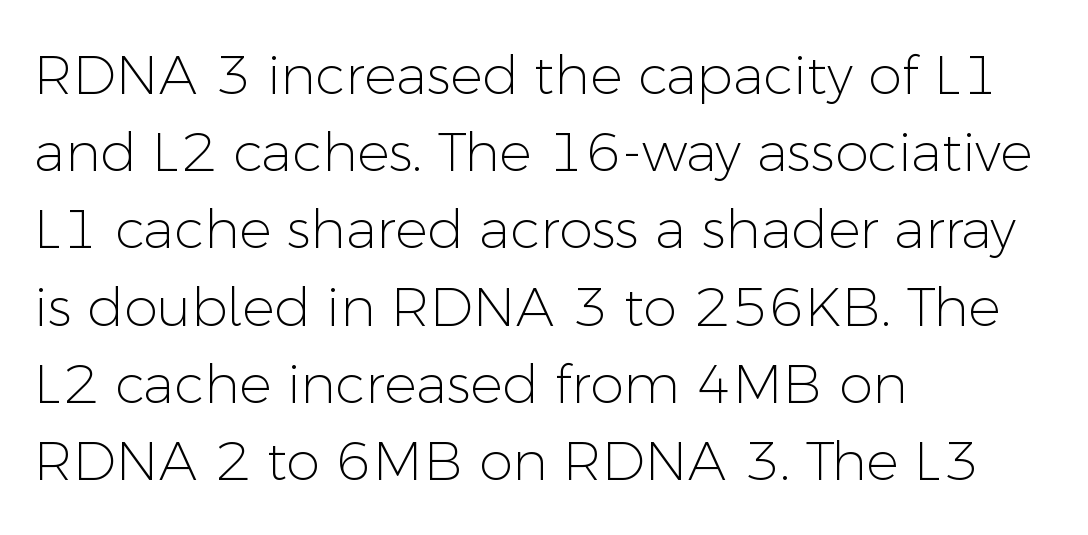
The image shows 54 px light sans-serif type, upright; set left-aligned, normal line spacing (1.43x), normal letter spacing, not underlined; low stroke contrast and a medium x-height.
